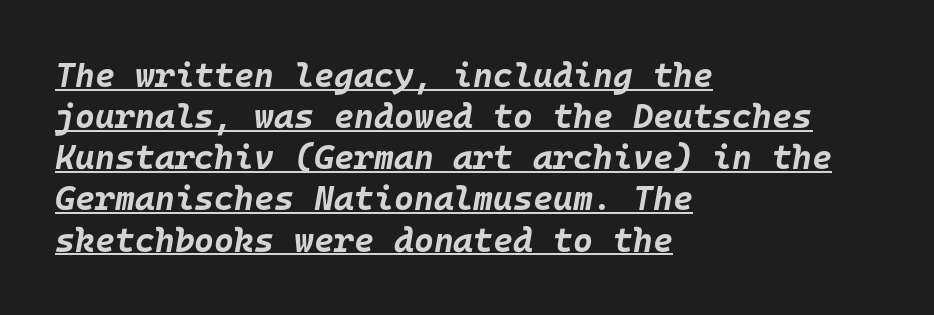
Q: Is the text bold? A: Yes.
Q: Is the text italic (slanted)? A: Yes, it leans right by about 10 degrees.
Q: Is the text underlined? A: Yes.
Q: How is the paragraph aligned? A: Left-aligned.
Q: Is the spacing between letters normal or unusually wide? A: Normal.
Q: Width (condensed, normal, or wide)? A: Normal.
Q: Stroke contrast? A: Low.
Q: x-height? A: Large.
Q: Monospaced? A: Yes.
